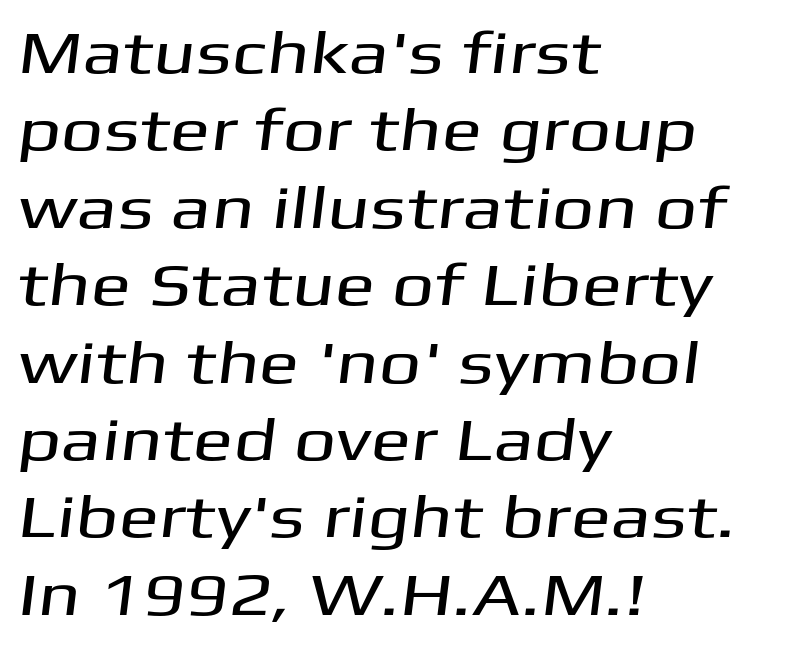
{"serif": "no", "width": "wide", "stroke_contrast": "medium", "x_height": "medium", "monospaced": "no", "underline": "no", "align": "left", "line_spacing": "normal", "line_spacing_ratio": 1.29, "letter_spacing": "normal", "letter_spacing_em": 0.0, "glyph_px": 60}
